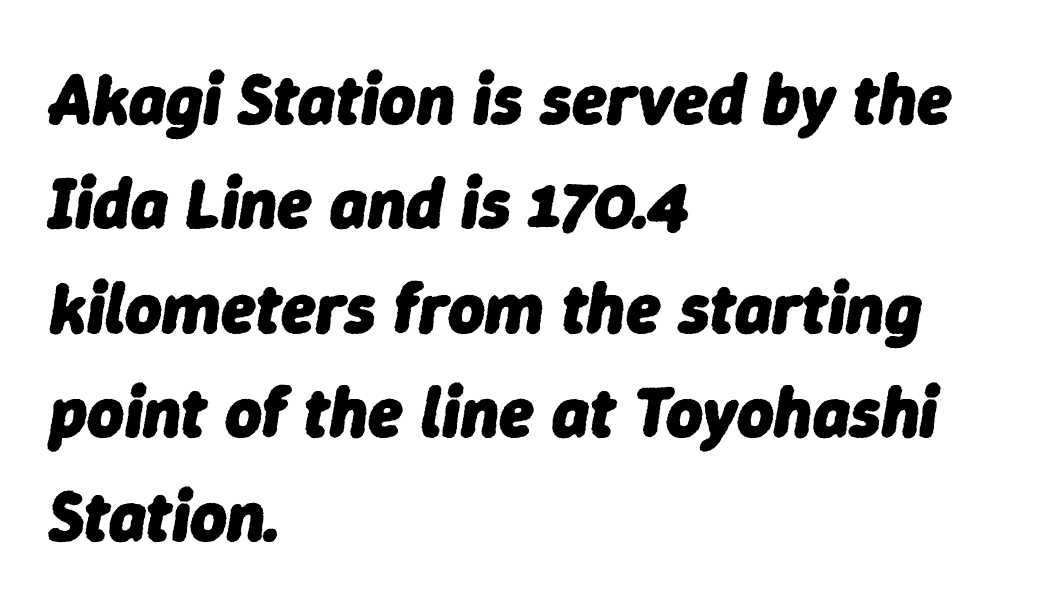
{"italic": "yes", "lean": "right", "slant_degrees": 9, "bold": "yes", "weight": "heavy", "width": "normal", "stroke_contrast": "low", "x_height": "medium", "monospaced": "no", "underline": "no", "align": "left", "line_spacing": "normal", "line_spacing_ratio": 1.47, "letter_spacing": "normal", "letter_spacing_em": 0.0, "glyph_px": 71}
